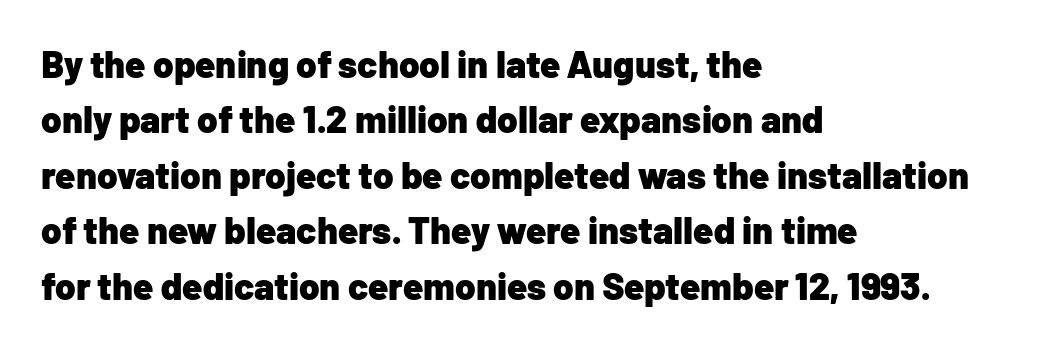
Line beginnings align vertically; line endings do not. Line spacing here is normal. Typesetter's note: full bold, strokes at maximum text heaviness. Letter spacing: default.
